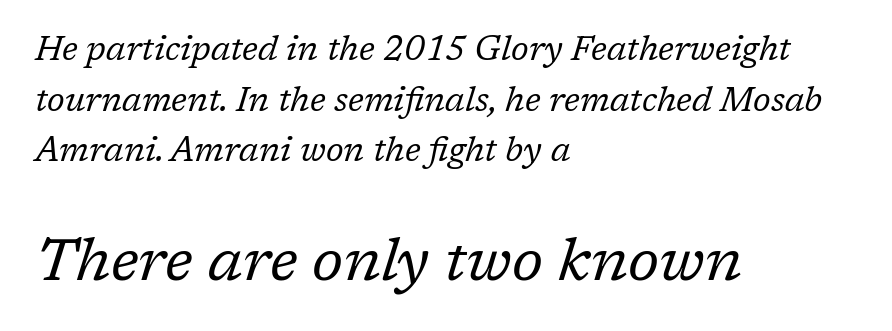
The image shows 60 px regular-weight serif type, italic (leaning right); set left-aligned, normal line spacing (1.49x), normal letter spacing, not underlined; the second (bottom) block is 1.76x larger; low stroke contrast and a medium x-height.
